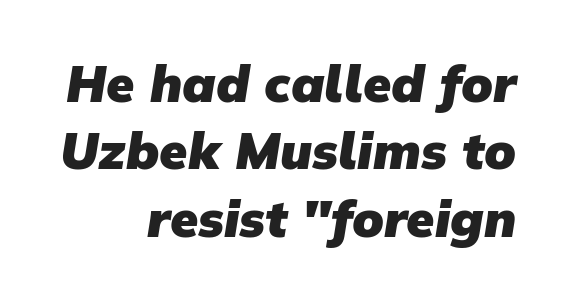
The image shows 51 px heavy sans-serif type; set right-aligned, normal line spacing (1.32x), normal letter spacing, not underlined; low stroke contrast and a medium x-height.
